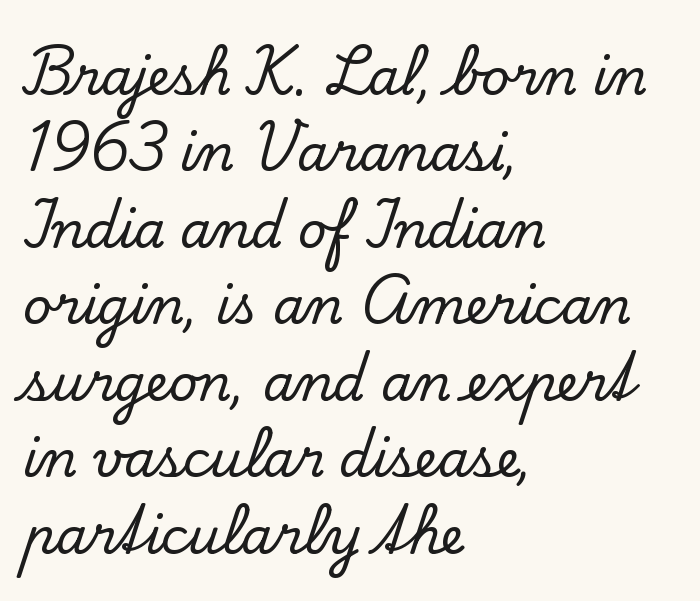
The passage shown has conventional tracking throughout. The glyphs are unaccompanied by any horizontal stroke below them. Regarding leading, the lines here are spaced in the standard way. The characters display serif detailing at their extremities. These lines stack with their left ends in a neat column.
